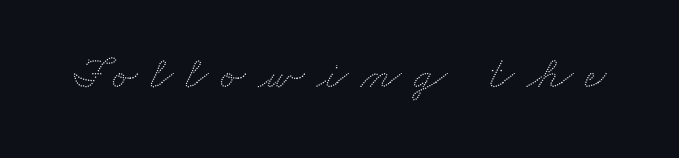
Q: Is the text underlined? A: No.
Q: Is the spacing between letters normal or unusually wide? A: Unusually wide.
Q: Width (condensed, normal, or wide)? A: Wide.
Q: Stroke contrast? A: Low.
Q: x-height? A: Small.
Q: Monospaced? A: No.
